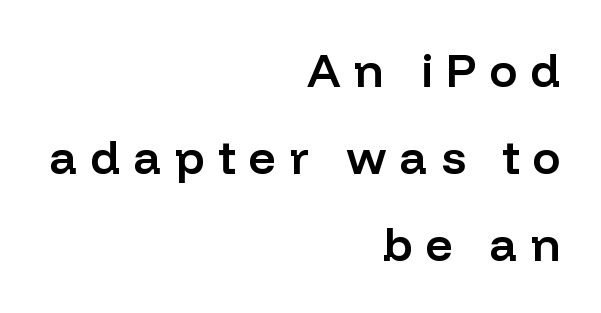
The face used here is a sans, in the tradition of grotesques and geometrics. Here the designer chose a conventional face with non-uniform glyph widths. Typeset ragged left — the right edge is the straight one. The words here are not underlined. Designer's note — italics off, roman on. The rendering uses a semibold face; strokes are thickened but not to full bold.
